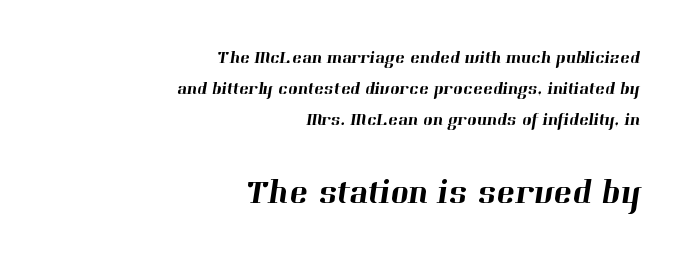
The image shows 35 px serif type; set right-aligned, line spacing 1.72x, normal letter spacing, not underlined; the second (bottom) block is 1.94x larger; high stroke contrast and a medium x-height.
